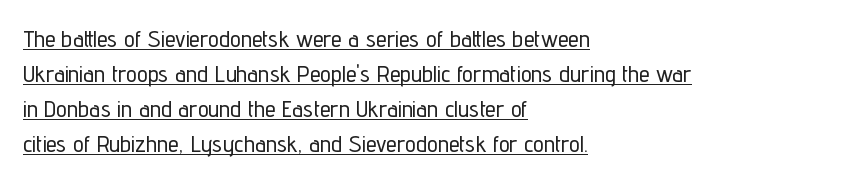
The image shows 24 px text type, upright; set left-aligned, normal line spacing (1.46x), normal letter spacing, underlined.
